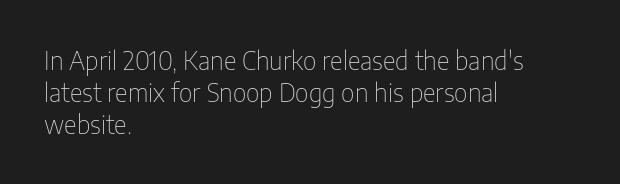
The image shows 25 px text type, upright; set left-aligned, normal line spacing (1.28x), normal letter spacing, not underlined.
